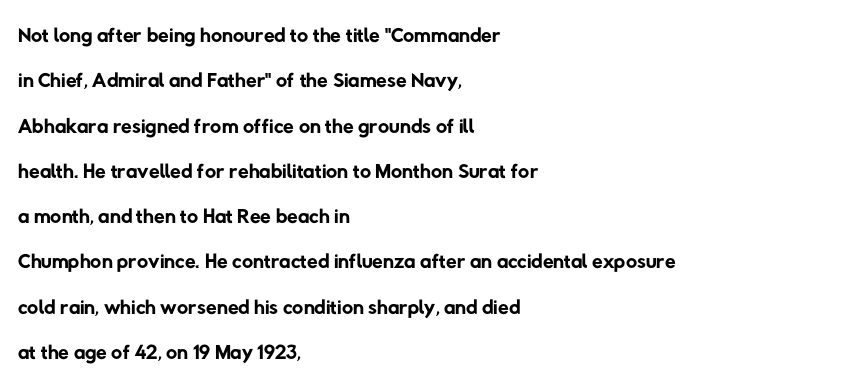
Each letter keeps its own natural width here, so spacing adapts to shape. The font family rendered here belongs to the sans-serif group. Nobody touched the tracking dial on this one. Successive baselines arrive at the customary interval. Counters stay open thanks to moderate or lighter strokes. No word sits above an underline.
